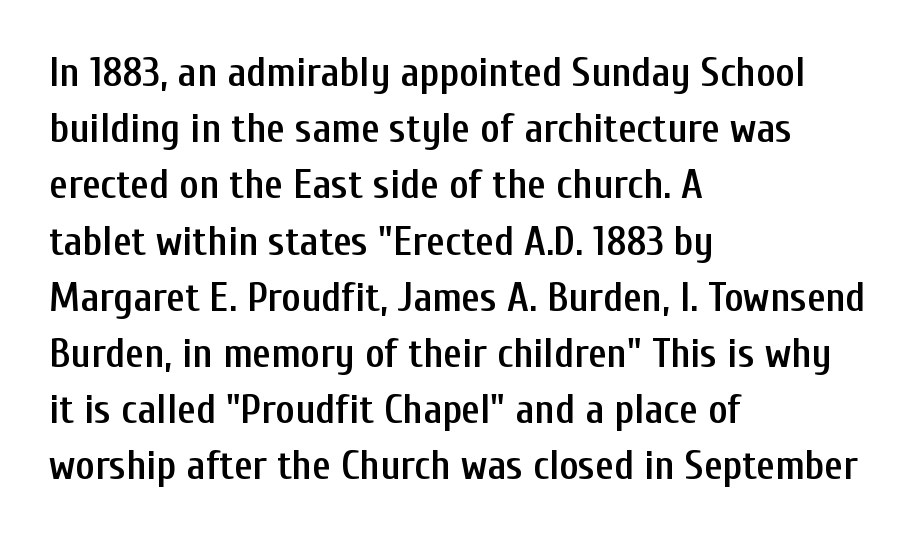
{"serif": "no", "italic": "no", "bold": "semi", "weight": "semibold", "width": "condensed", "stroke_contrast": "low", "x_height": "medium", "monospaced": "no", "underline": "no", "align": "left", "line_spacing": "normal", "line_spacing_ratio": 1.37, "letter_spacing": "normal", "letter_spacing_em": 0.0, "glyph_px": 41}
